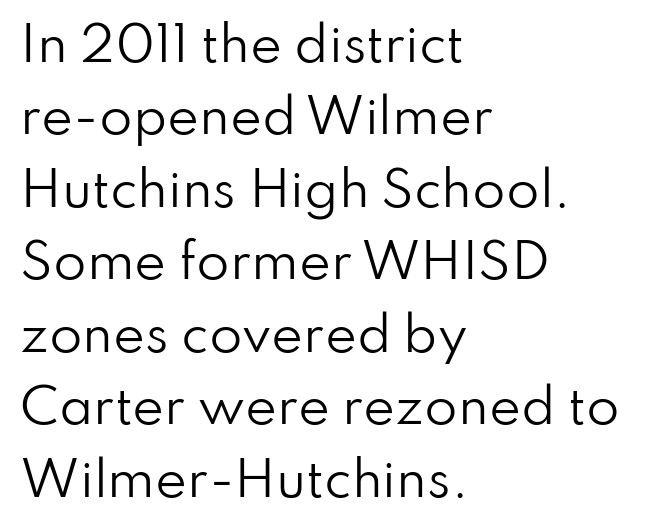
{"serif": "no", "italic": "no", "bold": "no", "weight": "regular", "width": "normal", "stroke_contrast": "low", "x_height": "small", "monospaced": "no", "underline": "no", "align": "left", "line_spacing": "normal", "line_spacing_ratio": 1.51, "letter_spacing": "normal", "letter_spacing_em": 0.0, "glyph_px": 48}
